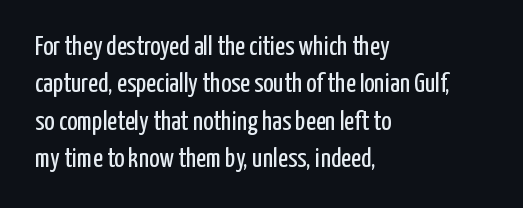
Interline gaps are of average width in this sample. Inter-character spacing is left at the font's built-in metrics. If you drew a line through each stem, it would be perfectly vertical. Words float on clear page, feet unadorned. Each line starts at the same left margin while the right side varies.
